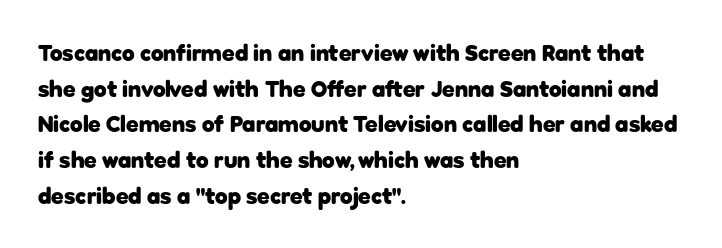
The image shows 23 px bold type, upright; set left-aligned, normal line spacing (1.55x), normal letter spacing, not underlined.
